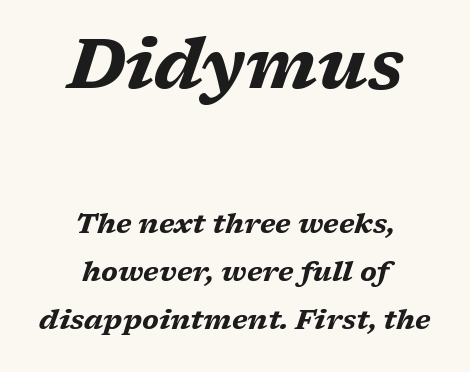
{"italic": "yes", "lean": "right", "slant_degrees": 17, "bold": "yes", "weight": "bold", "width": "wide", "stroke_contrast": "medium", "x_height": "medium", "monospaced": "no", "underline": "no", "align": "center", "line_spacing": "normal", "line_spacing_ratio": 1.7, "letter_spacing": "normal", "letter_spacing_em": 0.0, "larger_block": "first", "size_ratio": 2.54, "glyph_px": 71}
